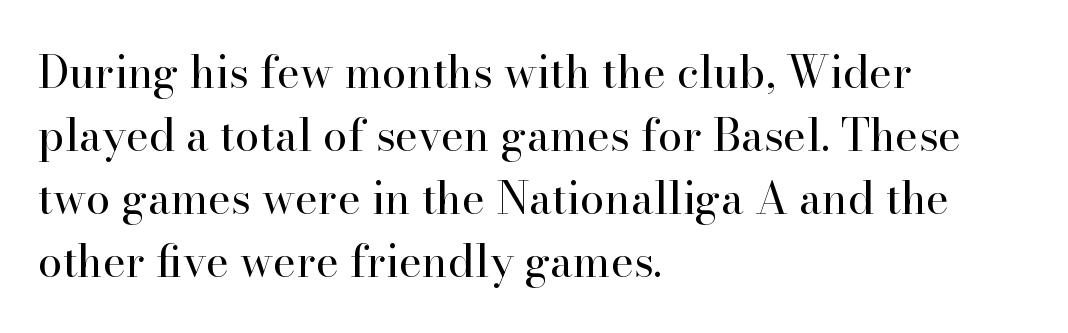
The image shows 44 px regular-weight serif type, upright; set left-aligned, normal line spacing (1.43x), normal letter spacing, not underlined; high stroke contrast and a small x-height.
